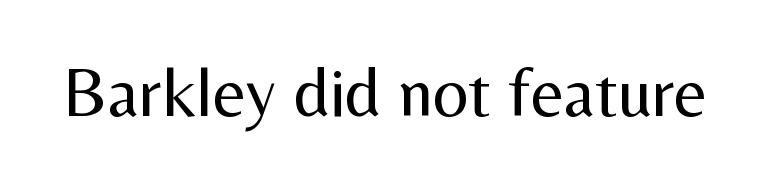
Q: Is the text bold? A: No.
Q: Is the text italic (slanted)? A: No, it is upright.
Q: Is the typeface a serif or a sans-serif typeface? A: Sans-serif.
Q: Is the text underlined? A: No.
Q: Is the spacing between letters normal or unusually wide? A: Normal.
Q: Width (condensed, normal, or wide)? A: Normal.
Q: Stroke contrast? A: Medium.
Q: x-height? A: Medium.
Q: Monospaced? A: No.
